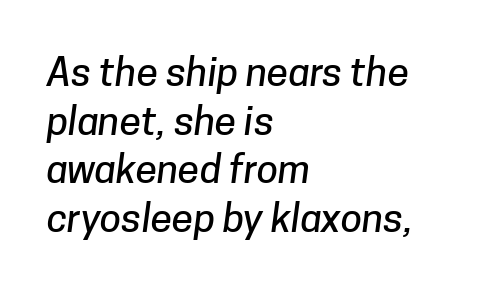
Q: Is the typeface a serif or a sans-serif typeface? A: Sans-serif.
Q: Is the text underlined? A: No.
Q: How is the paragraph aligned? A: Left-aligned.
Q: Is the spacing between letters normal or unusually wide? A: Normal.
Q: Is the spacing between lines tight, normal or loose? A: Normal.
Q: Width (condensed, normal, or wide)? A: Normal.
Q: Stroke contrast? A: Low.
Q: x-height? A: Medium.
Q: Monospaced? A: No.
